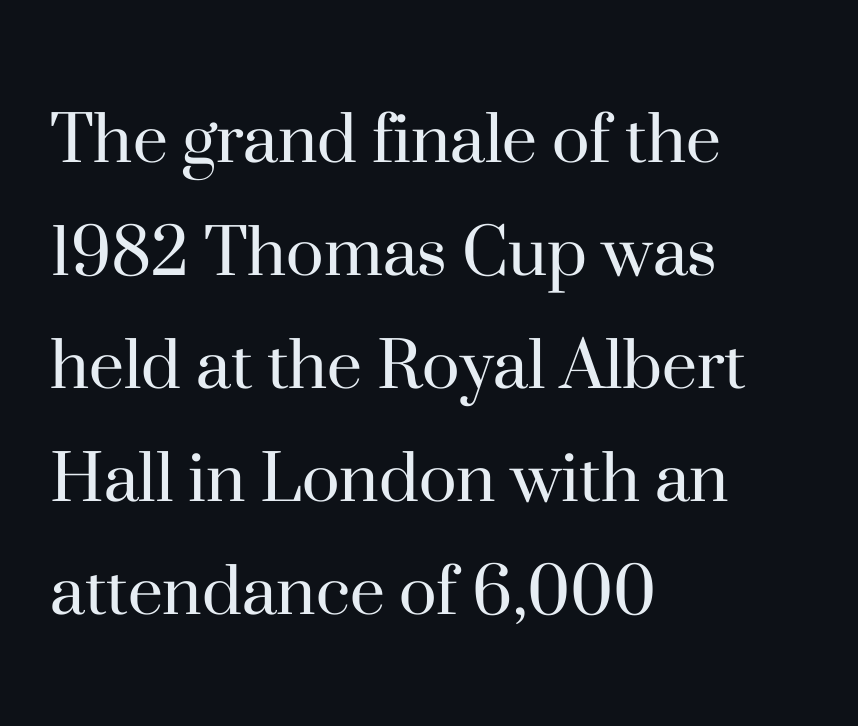
{"serif": "yes", "italic": "no", "bold": "no", "weight": "regular", "width": "normal", "stroke_contrast": "high", "x_height": "small", "monospaced": "no", "underline": "no", "align": "left", "line_spacing": "normal", "line_spacing_ratio": 1.43, "letter_spacing": "normal", "letter_spacing_em": 0.0, "glyph_px": 79}
